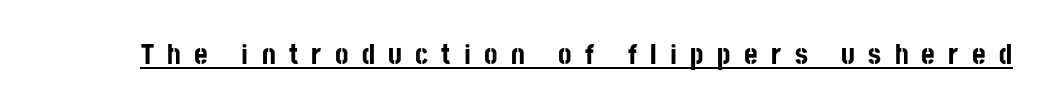
A typesetter would call this proportional, since set widths differ per character. These characters rest on top of a visible drawn line. These words are printed bold, with thick strokes throughout. The type is letterspaced generously, with wide tracking. A roman cut, with each character standing at attention.
